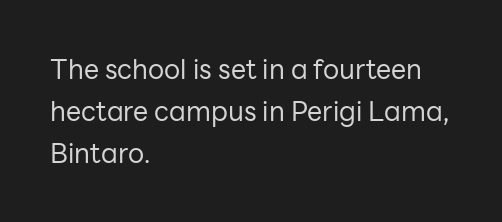
Q: Is the text bold? A: No.
Q: Is the text italic (slanted)? A: No, it is upright.
Q: Is the text underlined? A: No.
Q: How is the paragraph aligned? A: Left-aligned.
Q: Is the spacing between letters normal or unusually wide? A: Normal.
Q: Is the spacing between lines tight, normal or loose? A: Normal.
